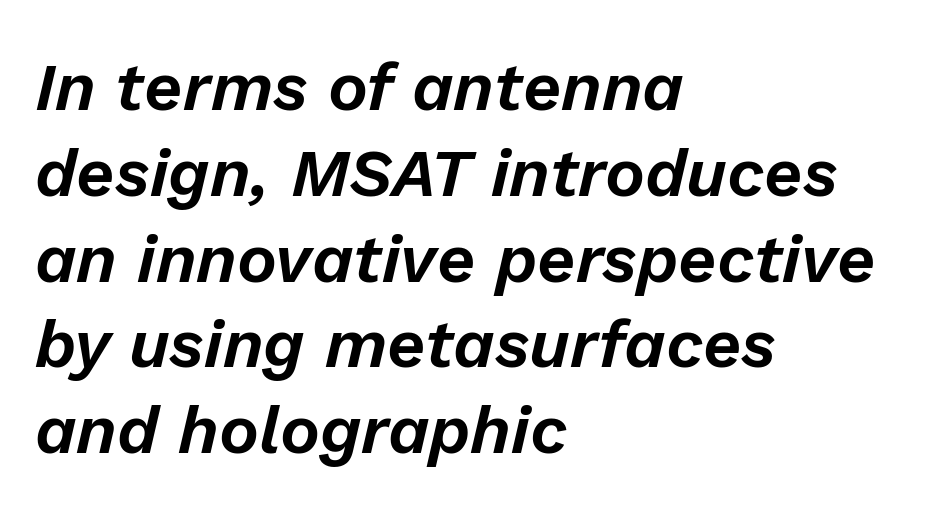
Line spacing here is normal. Short and long lines alike share a common starting point at left. The horizontal fit of the characters is conventional and even. A typesetter would mark this as italic. This sample has the flowing, uneven cadence of proportional lettering.
